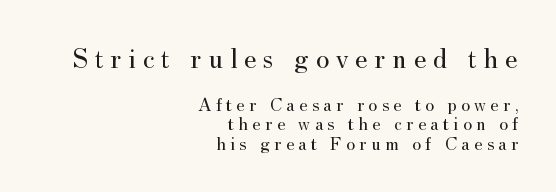
{"serif": "yes", "italic": "no", "bold": "no", "weight": "regular", "width": "normal", "stroke_contrast": "medium", "x_height": "small", "monospaced": "no", "underline": "no", "align": "right", "line_spacing": "tight", "line_spacing_ratio": 1.02, "letter_spacing": "wide", "letter_spacing_em": 0.23, "larger_block": "first", "size_ratio": 1.53, "glyph_px": 29}
